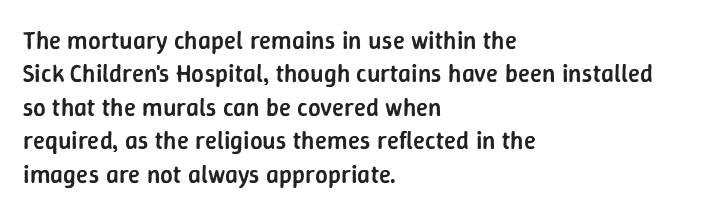
The image shows 25 px text type, upright; set left-aligned, normal line spacing (1.34x), normal letter spacing, not underlined.
